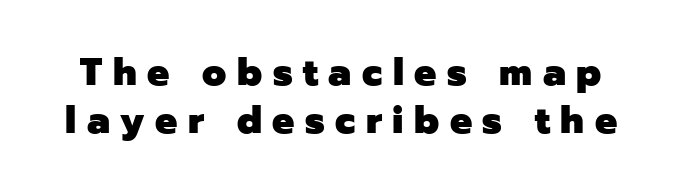
Q: Is the text bold? A: Yes.
Q: Is the text italic (slanted)? A: No, it is upright.
Q: Is the typeface a serif or a sans-serif typeface? A: Sans-serif.
Q: Is the text underlined? A: No.
Q: Is the spacing between letters normal or unusually wide? A: Unusually wide.
Q: Width (condensed, normal, or wide)? A: Normal.
Q: Stroke contrast? A: Low.
Q: x-height? A: Medium.
Q: Monospaced? A: No.
